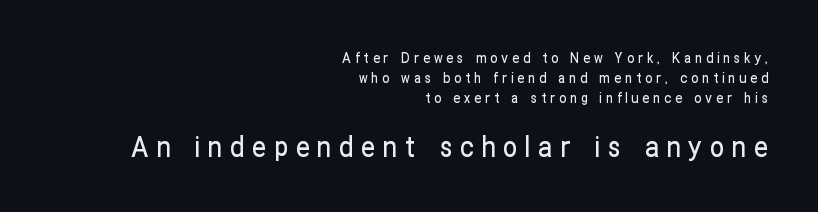
Each letter keeps its own natural width here, so spacing adapts to shape. Honestly, the row spacing looks completely unremarkable. The specimen omits any rule beneath the text block's lines. Stroke terminals: plain, sans-serif. Look at the tracking — it's clearly loosened, letters drifting apart.
